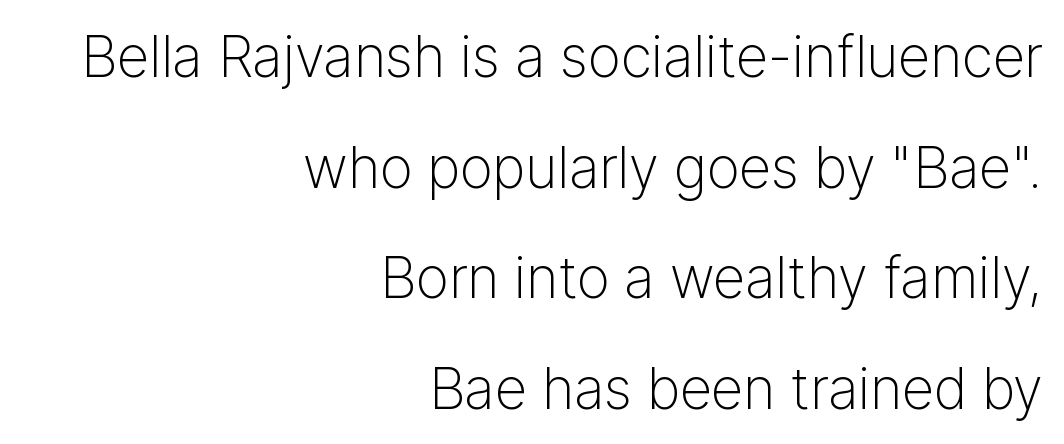
Q: Is the text bold? A: No.
Q: Is the text italic (slanted)? A: No, it is upright.
Q: Is the typeface a serif or a sans-serif typeface? A: Sans-serif.
Q: Is the text underlined? A: No.
Q: How is the paragraph aligned? A: Right-aligned.
Q: Is the spacing between letters normal or unusually wide? A: Normal.
Q: Is the spacing between lines tight, normal or loose? A: Loose.
Q: Width (condensed, normal, or wide)? A: Normal.
Q: Stroke contrast? A: Low.
Q: x-height? A: Medium.
Q: Monospaced? A: No.
